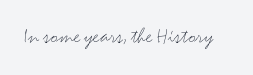
Q: Is the text bold? A: No.
Q: Is the text italic (slanted)? A: Yes.
Q: Is the text underlined? A: No.
Q: Is the spacing between letters normal or unusually wide? A: Normal.
